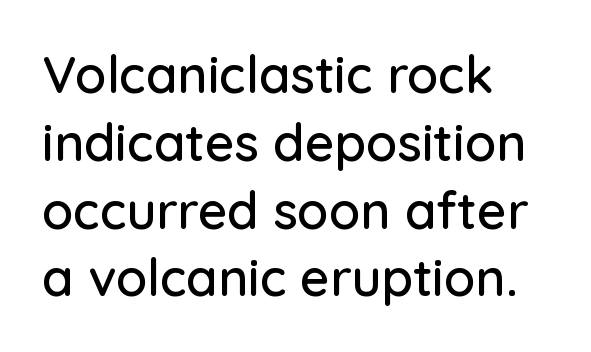
Q: Is the text italic (slanted)? A: No, it is upright.
Q: Is the typeface a serif or a sans-serif typeface? A: Sans-serif.
Q: Is the text underlined? A: No.
Q: How is the paragraph aligned? A: Left-aligned.
Q: Is the spacing between letters normal or unusually wide? A: Normal.
Q: Is the spacing between lines tight, normal or loose? A: Normal.
Q: Width (condensed, normal, or wide)? A: Normal.
Q: Stroke contrast? A: Low.
Q: x-height? A: Medium.
Q: Monospaced? A: No.
